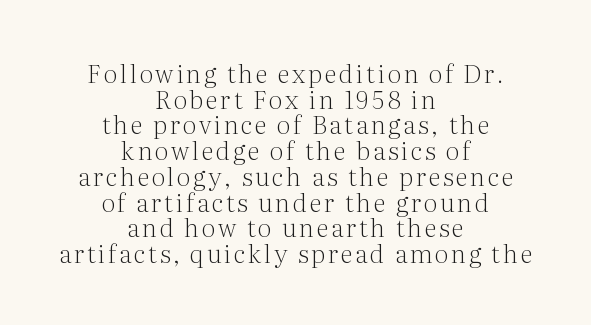
{"italic": "no", "bold": "no", "underline": "no", "align": "center", "line_spacing": "tight", "line_spacing_ratio": 1.03, "glyph_px": 25}
